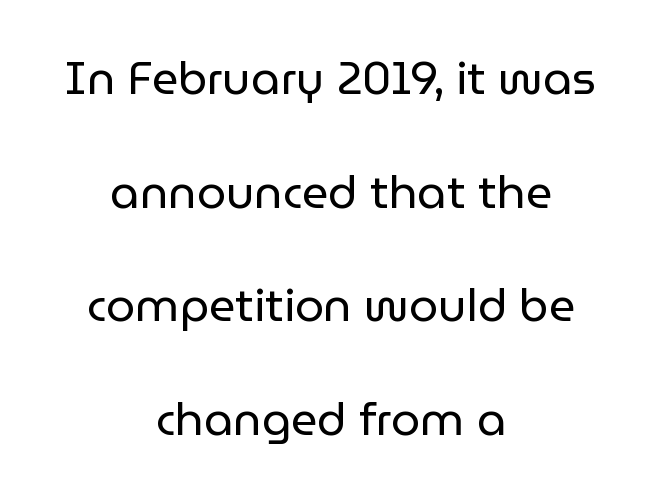
Q: Is the text bold? A: No.
Q: Is the text italic (slanted)? A: No, it is upright.
Q: Is the typeface a serif or a sans-serif typeface? A: Sans-serif.
Q: Is the text underlined? A: No.
Q: How is the paragraph aligned? A: Centered.
Q: Is the spacing between letters normal or unusually wide? A: Normal.
Q: Is the spacing between lines tight, normal or loose? A: Loose.
Q: Width (condensed, normal, or wide)? A: Normal.
Q: Stroke contrast? A: Low.
Q: x-height? A: Medium.
Q: Monospaced? A: No.
